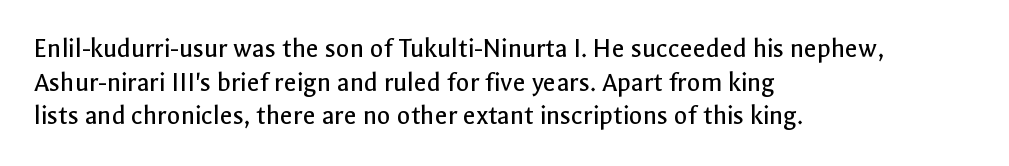
The image shows 28 px regular-weight sans-serif type, upright; set left-aligned, line spacing 1.2x, normal letter spacing, not underlined; a medium x-height.
